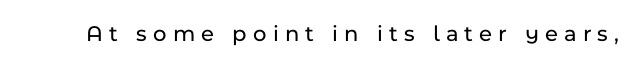
{"italic": "no", "underline": "no", "letter_spacing": "wide", "letter_spacing_em": 0.27, "glyph_px": 23}
